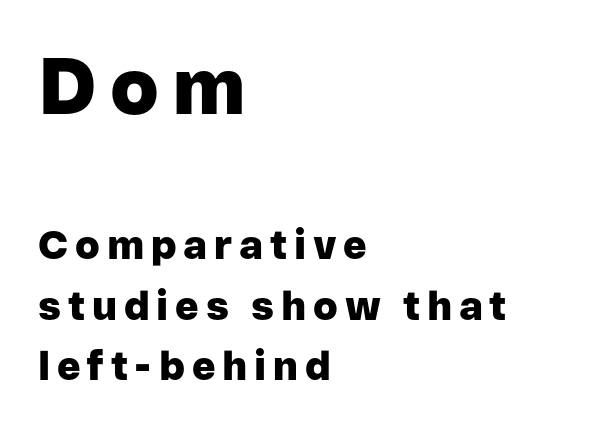
{"serif": "no", "italic": "no", "bold": "yes", "weight": "heavy", "width": "normal", "stroke_contrast": "low", "x_height": "medium", "monospaced": "no", "underline": "no", "align": "left", "line_spacing": "normal", "line_spacing_ratio": 1.51, "larger_block": "first", "size_ratio": 1.98, "glyph_px": 79}
